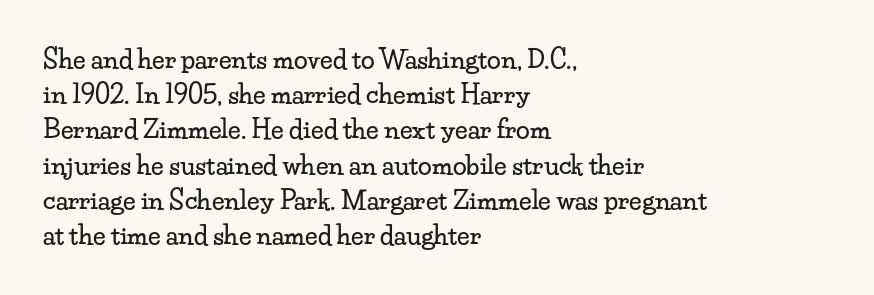
Q: Is the text italic (slanted)? A: No, it is upright.
Q: Is the text underlined? A: No.
Q: How is the paragraph aligned? A: Left-aligned.
Q: Is the spacing between letters normal or unusually wide? A: Normal.
Q: Is the spacing between lines tight, normal or loose? A: Normal.
